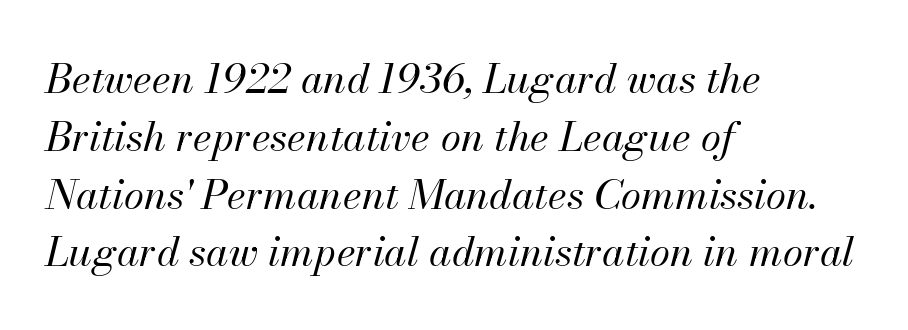
Q: Is the text bold? A: No.
Q: Is the text italic (slanted)? A: Yes, it leans right by about 13 degrees.
Q: Is the text underlined? A: No.
Q: How is the paragraph aligned? A: Left-aligned.
Q: Is the spacing between letters normal or unusually wide? A: Normal.
Q: Is the spacing between lines tight, normal or loose? A: Normal.
Q: Width (condensed, normal, or wide)? A: Normal.
Q: Stroke contrast? A: Medium.
Q: x-height? A: Small.
Q: Monospaced? A: No.
